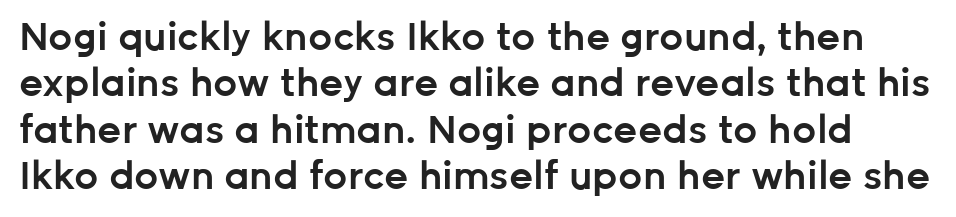
A fair bit of extra ink — the face is semibold, not bold. The letterforms sit shoulder to shoulder at normal distance. Character widths vary here, with narrow letters taking less room than wide ones. Nobody drew a line under any word here. This is roman type, the default non-slanted kind. Look at the bottom of the vertical strokes: they stop flat, with no serifs.
